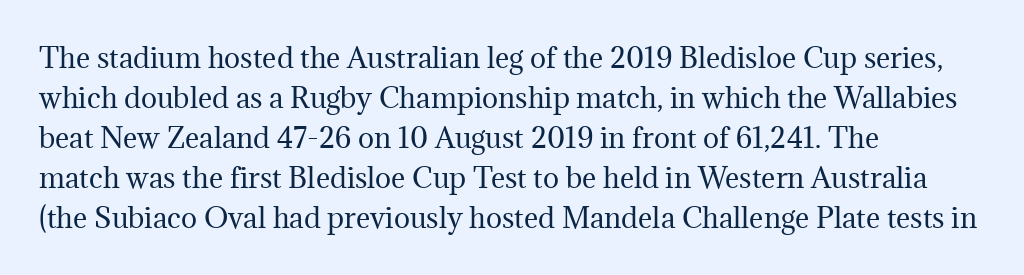
{"italic": "no", "bold": "no", "underline": "no", "align": "left", "line_spacing": "normal", "line_spacing_ratio": 1.48, "letter_spacing": "normal", "letter_spacing_em": 0.0, "glyph_px": 27}
